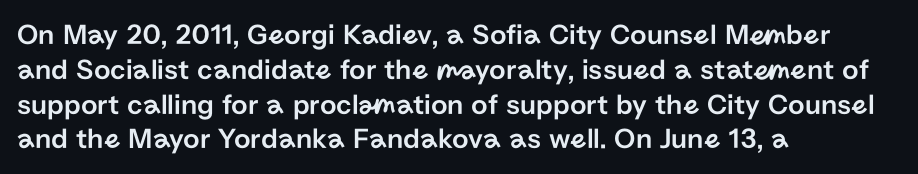
The rendering uses natural spacing where letterforms have individual widths. Alignment: flush left. Does the lettering tilt? It doesn't — this is upright. The face used here is rendered with its standard letterfit.
